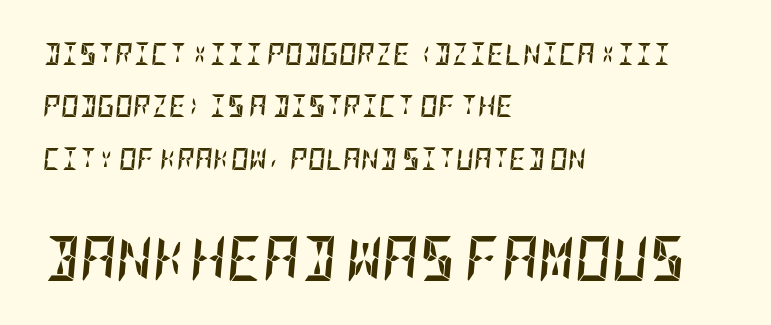
This sample uses an oblique cut, with every glyph tilted off the vertical. Glance below the letters and you will spot only blank space. Leading: increased. Compared with an ordinary text face, these strokes are far heavier — a full bold. The lines are quadded left. Look at the tracking — it's just the regular setting, nothing added.
